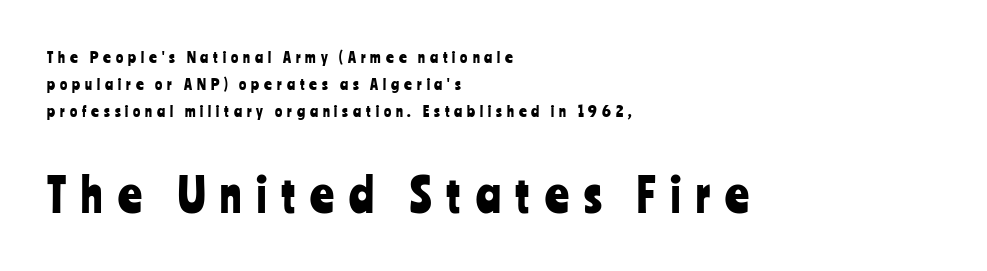
Q: Is the text italic (slanted)? A: No, it is upright.
Q: Is the typeface a serif or a sans-serif typeface? A: Sans-serif.
Q: Is the text underlined? A: No.
Q: How is the paragraph aligned? A: Left-aligned.
Q: Is the spacing between letters normal or unusually wide? A: Unusually wide.
Q: Which block of text is set in a larger size, the first (top) or the second (bottom)? A: The second (bottom) one.
Q: Width (condensed, normal, or wide)? A: Condensed.
Q: Stroke contrast? A: Low.
Q: x-height? A: Medium.
Q: Monospaced? A: No.
